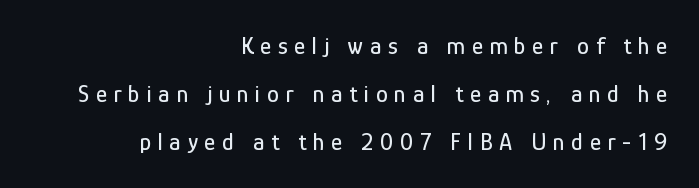
The tracking reads as deliberately expanded to a designer's eye. The leading is generous, giving the passage an open texture. The zone under the glyphs is completely vacant. Italic? Not at all — the glyphs are vertical.
